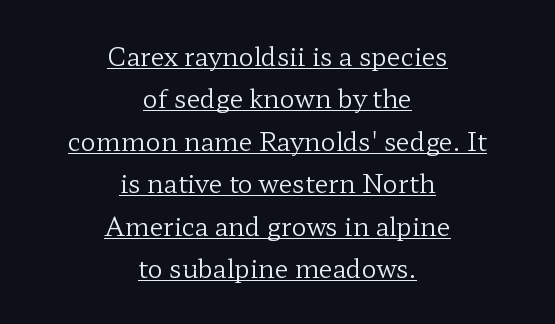
Q: Is the text bold? A: No.
Q: Is the text italic (slanted)? A: No, it is upright.
Q: Is the text underlined? A: Yes.
Q: How is the paragraph aligned? A: Centered.
Q: Is the spacing between letters normal or unusually wide? A: Normal.
Q: Is the spacing between lines tight, normal or loose? A: Normal.
